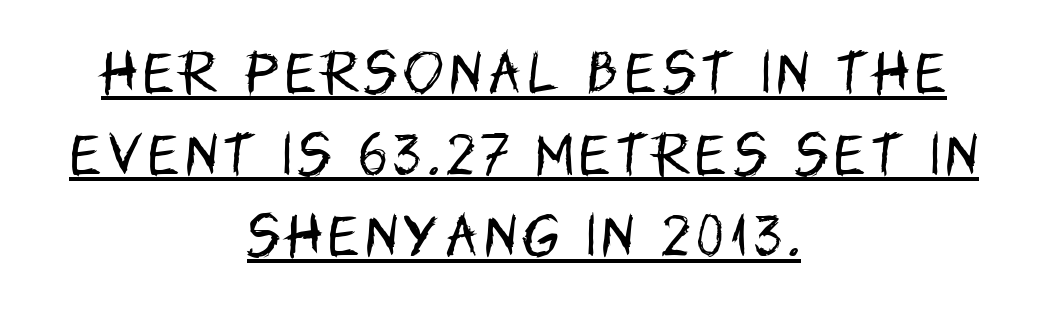
In CSS terms this would be text-align: center. The face used here is a sans, in the tradition of grotesques and geometrics. Here the designer chose a conventional face with non-uniform glyph widths. No italicization has been applied; the sample stays upright. A typographer would call this underscored text.
